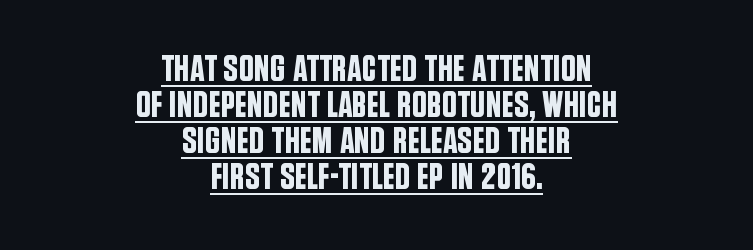
The letters advance in unequal steps, a hallmark of proportional type. Rendered with straight, roman letterforms. Serifs: no, the terminals of the letterforms are clean. Layout note: lines centered. Summary of vertical rhythm: compact, with narrow interline spacing. No extra tracking has been applied to these lines.
